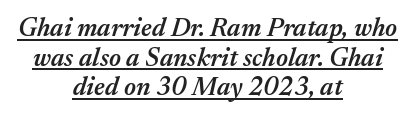
{"italic": "yes", "lean": "right", "slant_degrees": 17, "bold": "semi", "underline": "yes", "align": "center", "line_spacing": "tight", "line_spacing_ratio": 1.14, "letter_spacing": "normal", "letter_spacing_em": 0.0, "glyph_px": 26}
